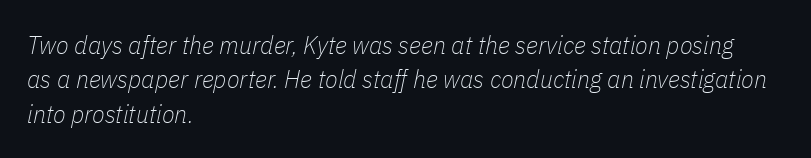
The rendering keeps characters at their native spacing. Stems and bowls with no extra thickness — not bold. Every row of glyphs begins at an identical x-position on the left. The lettering tilts uniformly, giving the passage an italic look. Each new line begins a customary step beneath the previous one.
